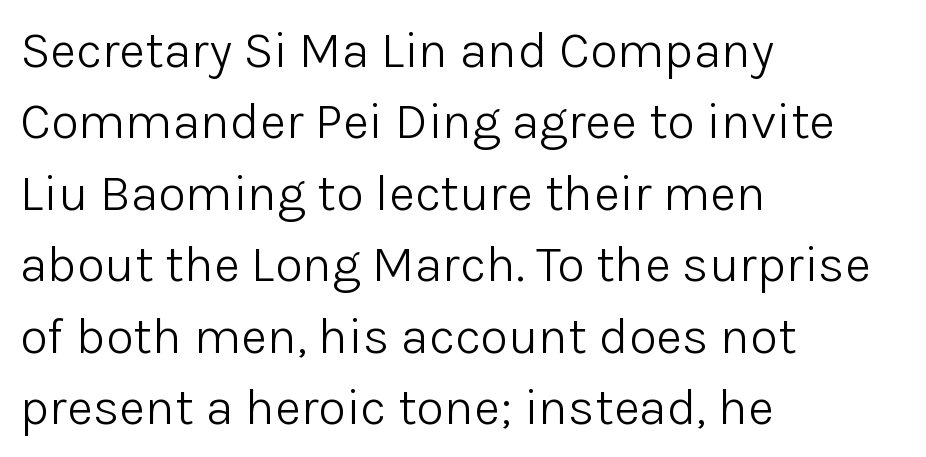
The rows are spaced the way most documents space them. Serif or sans? Sans — the stroke terminals are bare. Does extra space separate the letters? No, they use regular spacing. Heaviness? Minimal to ordinary, like unemphasized prose. The paragraph has a hard left edge and a soft right edge.
